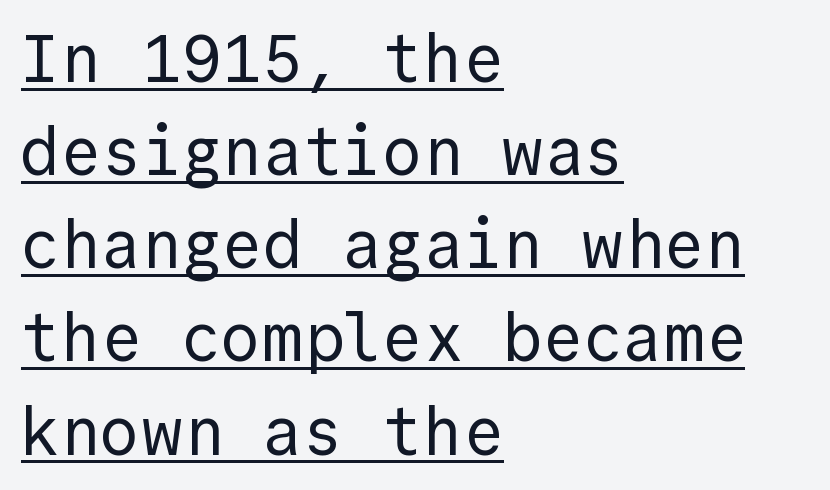
{"serif": "no", "italic": "no", "bold": "no", "weight": "regular", "width": "normal", "x_height": "medium", "monospaced": "yes", "underline": "yes", "align": "left", "line_spacing": "normal", "line_spacing_ratio": 1.39, "letter_spacing": "normal", "letter_spacing_em": 0.0, "glyph_px": 67}
